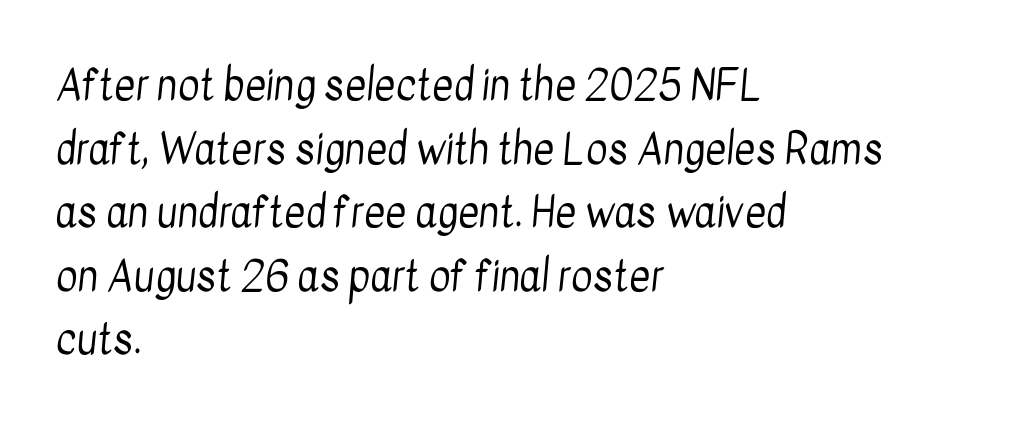
{"serif": "no", "bold": "no", "weight": "regular", "width": "condensed", "stroke_contrast": "low", "x_height": "medium", "monospaced": "no", "underline": "no", "align": "left", "line_spacing": "normal", "line_spacing_ratio": 1.55, "letter_spacing": "normal", "letter_spacing_em": 0.0, "glyph_px": 41}
